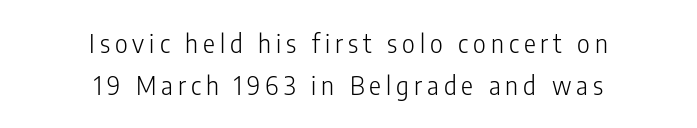
Q: Is the text bold? A: No.
Q: Is the text italic (slanted)? A: No, it is upright.
Q: Is the text underlined? A: No.
Q: How is the paragraph aligned? A: Centered.
Q: Is the spacing between letters normal or unusually wide? A: Unusually wide.
Q: Is the spacing between lines tight, normal or loose? A: Normal.
